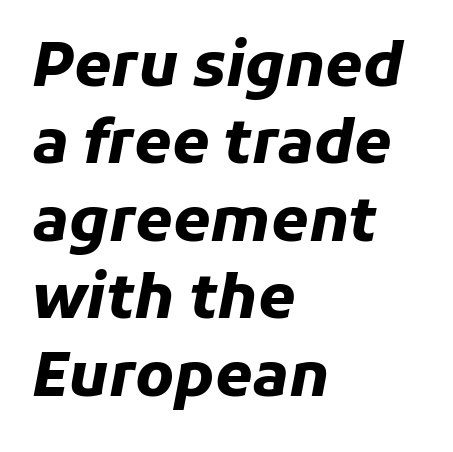
Q: Is the text bold? A: Yes.
Q: Is the text italic (slanted)? A: Yes, it leans right by about 11 degrees.
Q: Is the text underlined? A: No.
Q: How is the paragraph aligned? A: Left-aligned.
Q: Is the spacing between letters normal or unusually wide? A: Normal.
Q: Is the spacing between lines tight, normal or loose? A: Normal.
Q: Width (condensed, normal, or wide)? A: Normal.
Q: Stroke contrast? A: Low.
Q: x-height? A: Medium.
Q: Monospaced? A: No.
